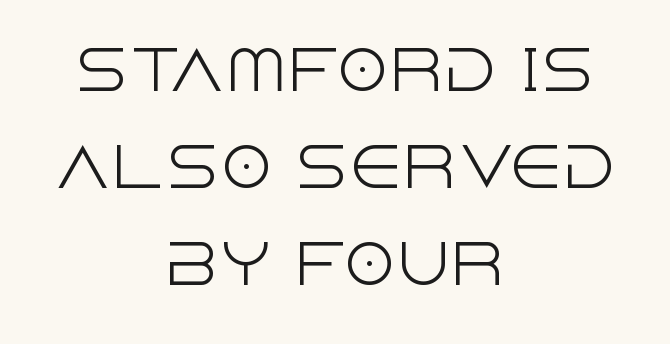
Q: Is the text bold? A: No.
Q: Is the text italic (slanted)? A: No, it is upright.
Q: Is the typeface a serif or a sans-serif typeface? A: Sans-serif.
Q: Is the text underlined? A: No.
Q: How is the paragraph aligned? A: Centered.
Q: Is the spacing between letters normal or unusually wide? A: Normal.
Q: Width (condensed, normal, or wide)? A: Normal.
Q: x-height? A: Large.
Q: Monospaced? A: No.
